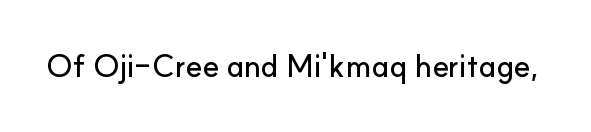
{"serif": "no", "italic": "no", "width": "normal", "stroke_contrast": "low", "x_height": "small", "monospaced": "no", "underline": "no", "letter_spacing": "normal", "letter_spacing_em": 0.0, "glyph_px": 31}
